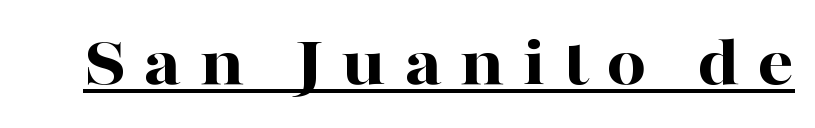
The characters look thick and weighty, a clear bold. You can see a thin bar hugging the bottom of the glyphs. Tall strokes in this sample are plumb rather than angled. The face used here is seriffed, in the tradition of book romans. Does extra space separate the letters? Yes, quite a lot of it.
